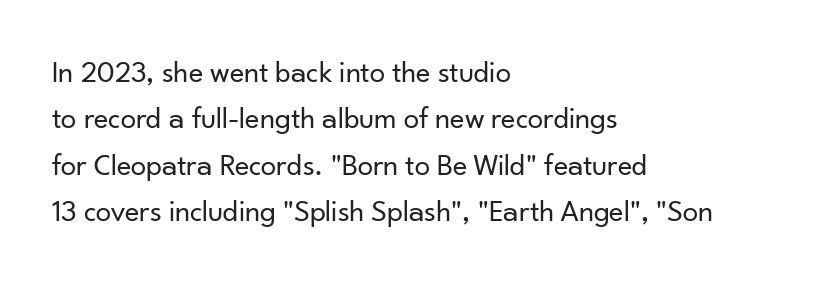
The passage shown is typeset with a sans-serif family. Heaviness? Minimal to ordinary, like unemphasized prose. You could not count columns in this text — the font is proportionally spaced. Is the block centered? No — it sits flush against the left margin. Every stem runs plumb, perpendicular to the baseline. The passage shown is not underscored anywhere.
